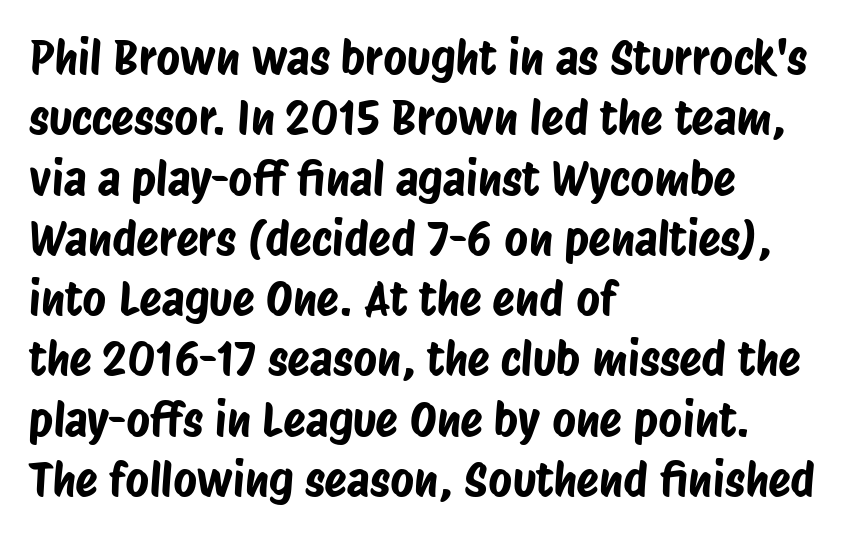
The image shows 46 px condensed sans-serif type; set left-aligned, normal line spacing (1.31x), normal letter spacing, not underlined; low stroke contrast and a large x-height.
